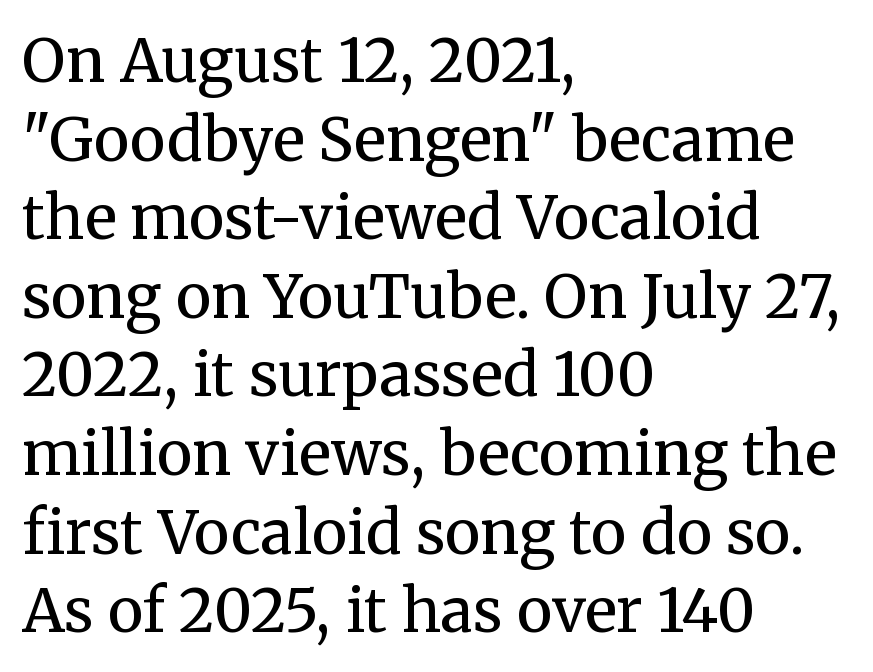
These glyphs show unthickened strokes, regular width or finer. Do the characters align in a grid? No, the font is proportional. A roman cut, with each character standing at attention. No extra tracking has been applied to these lines. Each new line begins a customary step beneath the previous one.
